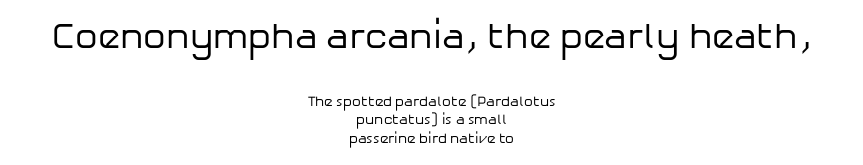
Q: Is the text bold? A: No.
Q: Is the text italic (slanted)? A: No, it is upright.
Q: Is the typeface a serif or a sans-serif typeface? A: Sans-serif.
Q: Is the text underlined? A: No.
Q: How is the paragraph aligned? A: Centered.
Q: Is the spacing between letters normal or unusually wide? A: Normal.
Q: Is the spacing between lines tight, normal or loose? A: Normal.
Q: Which block of text is set in a larger size, the first (top) or the second (bottom)? A: The first (top) one.
Q: Width (condensed, normal, or wide)? A: Normal.
Q: Stroke contrast? A: Low.
Q: x-height? A: Medium.
Q: Monospaced? A: No.
